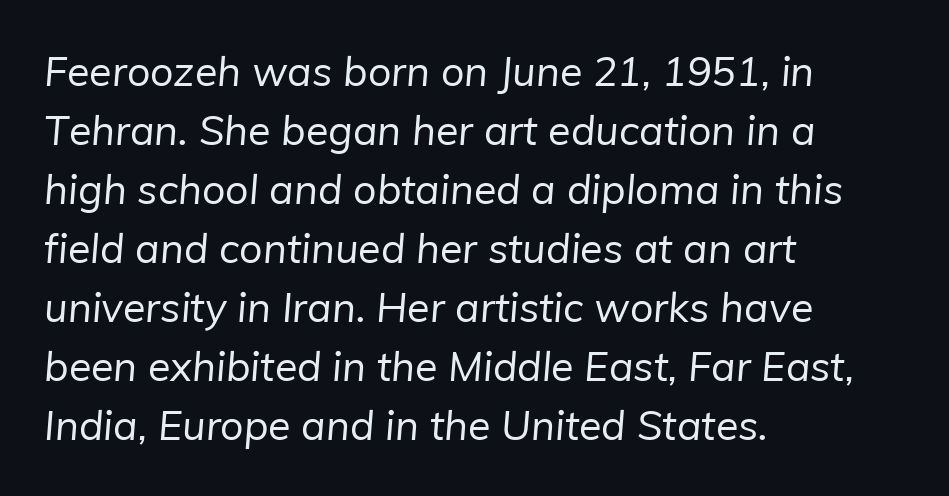
The image shows 41 px regular-weight sans-serif type; set left-aligned, normal line spacing (1.44x), normal letter spacing, not underlined; low stroke contrast and a medium x-height.
